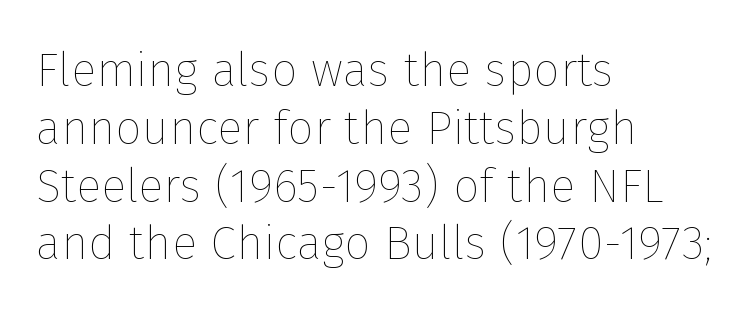
The image shows 47 px thin type, upright; set left-aligned, line spacing 1.23x, normal letter spacing, not underlined; low stroke contrast and a medium x-height.
